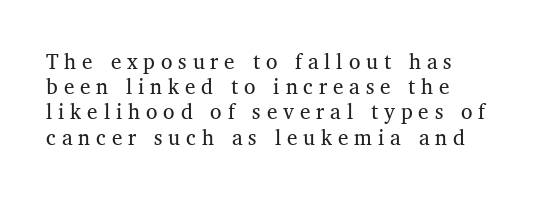
The image shows 21 px text type; set left-aligned, line spacing 1.2x, unusually wide letter spacing (+0.28 em), not underlined.
